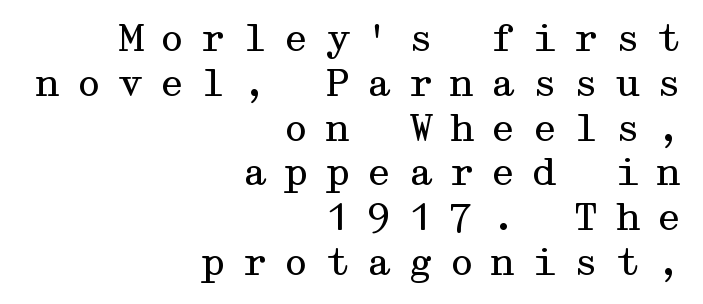
The image shows 37 px regular-weight, wide serif type, upright; set right-aligned, line spacing 1.21x, unusually wide letter spacing (+0.42 em), not underlined; medium stroke contrast and a medium x-height.
